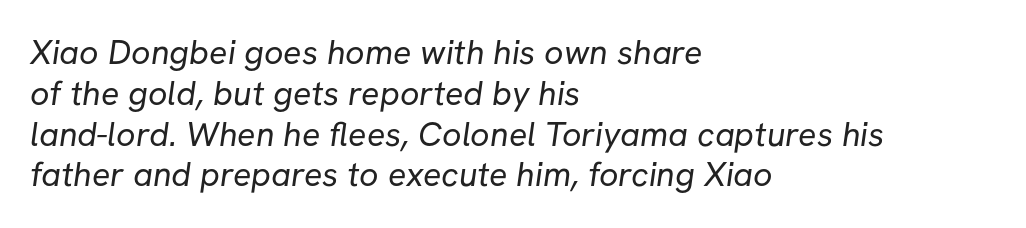
Q: Is the text bold? A: No.
Q: Is the typeface a serif or a sans-serif typeface? A: Sans-serif.
Q: Is the text underlined? A: No.
Q: How is the paragraph aligned? A: Left-aligned.
Q: Is the spacing between letters normal or unusually wide? A: Normal.
Q: Width (condensed, normal, or wide)? A: Normal.
Q: Stroke contrast? A: Low.
Q: x-height? A: Medium.
Q: Monospaced? A: No.
